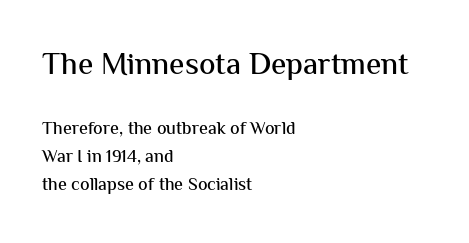
The type is set solid horizontally, with unmodified tracking. The passage shown is not underscored anywhere. A classic flush-left, rag-right setting is used for this passage. A typesetter would call this leading conventional body-copy spacing.
